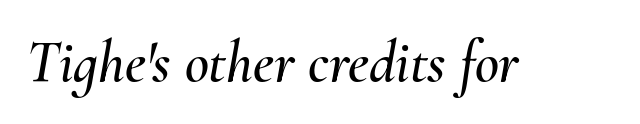
{"italic": "yes", "lean": "right", "slant_degrees": 10, "width": "normal", "stroke_contrast": "medium", "x_height": "small", "monospaced": "no", "underline": "no", "letter_spacing": "normal", "letter_spacing_em": 0.0, "glyph_px": 59}
